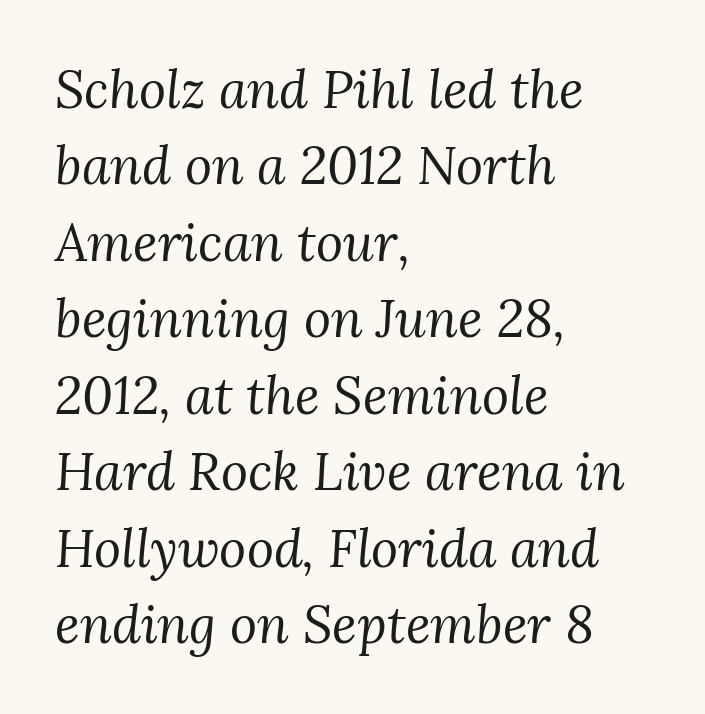
Q: Is the text bold? A: No.
Q: Is the text italic (slanted)? A: Yes, it leans right by about 3 degrees.
Q: Is the typeface a serif or a sans-serif typeface? A: Serif.
Q: Is the text underlined? A: No.
Q: How is the paragraph aligned? A: Left-aligned.
Q: Is the spacing between letters normal or unusually wide? A: Normal.
Q: Is the spacing between lines tight, normal or loose? A: Normal.
Q: Width (condensed, normal, or wide)? A: Normal.
Q: Stroke contrast? A: Medium.
Q: x-height? A: Medium.
Q: Monospaced? A: No.
